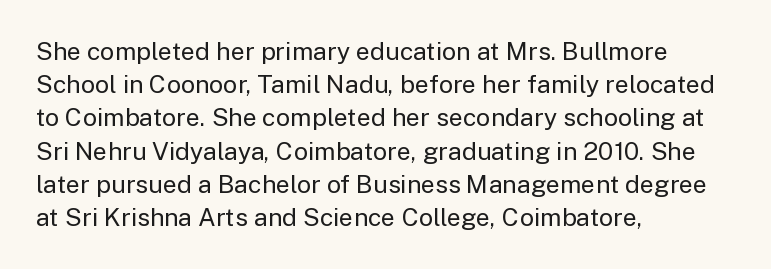
These lines sit exactly where default settings would place them. Decoration check: the copy has no underline. The typeface has the unassuming heft of standard copy or less. Horizontal alignment here is leftward, the default for most running prose.
